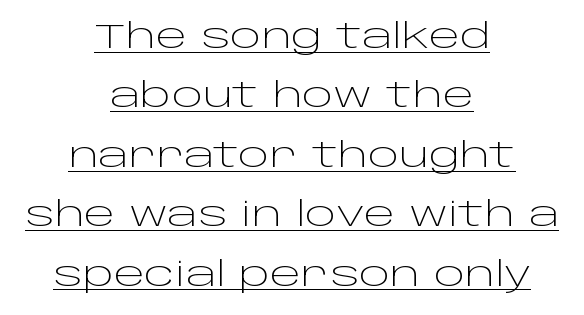
{"serif": "no", "italic": "no", "bold": "no", "weight": "light", "width": "wide", "stroke_contrast": "low", "x_height": "large", "monospaced": "no", "underline": "yes", "align": "center", "line_spacing_ratio": 1.8, "letter_spacing": "normal", "letter_spacing_em": 0.0, "glyph_px": 33}
